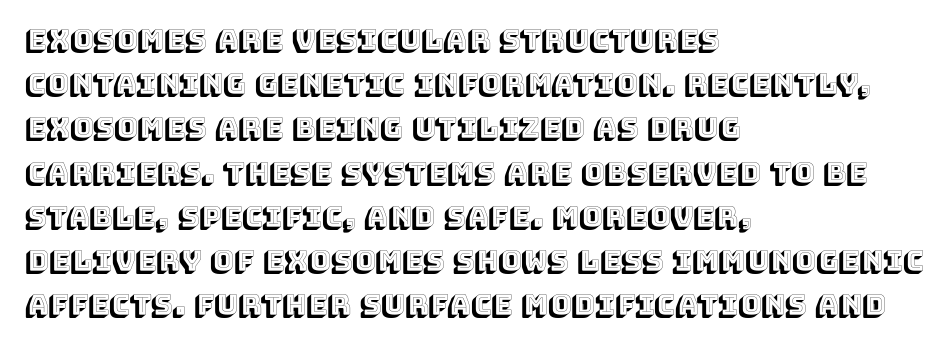
Vertical spacing — default. Any mark beneath the type? The region is blank. Tall strokes in this sample are plumb rather than angled. One-word summary of the alignment: left.
